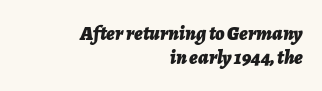
{"italic": "yes", "lean": "right", "slant_degrees": 7, "bold": "yes", "underline": "no", "align": "right", "line_spacing_ratio": 1.22, "letter_spacing": "normal", "letter_spacing_em": 0.0, "glyph_px": 20}
